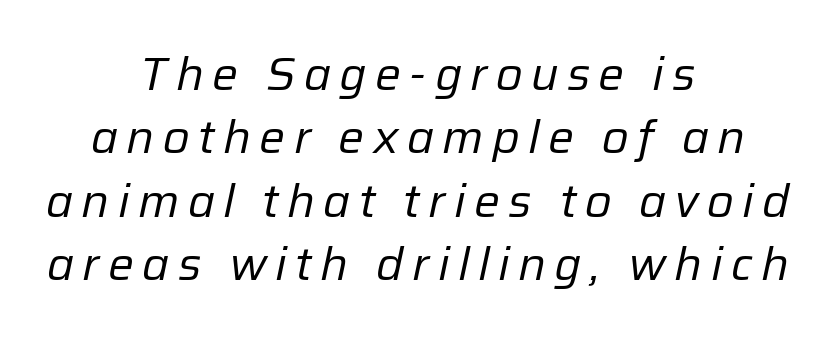
The image shows 46 px regular-weight type, italic (leaning right); set centered, normal line spacing (1.38x), not underlined; low stroke contrast and a medium x-height.
